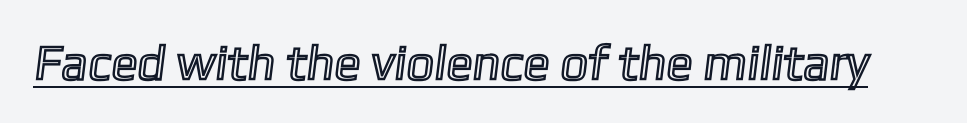
The image shows 49 px text type; set normal letter spacing, underlined; a medium x-height.
